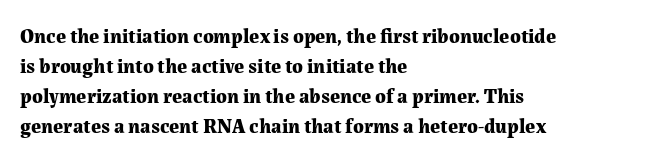
The image shows 20 px bold type, upright; set left-aligned, normal line spacing (1.5x), normal letter spacing, not underlined.
